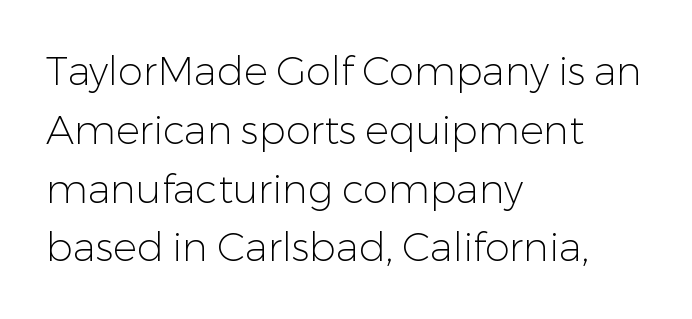
{"serif": "no", "italic": "no", "bold": "no", "weight": "light", "width": "normal", "stroke_contrast": "low", "x_height": "medium", "monospaced": "no", "underline": "no", "align": "left", "line_spacing": "normal", "line_spacing_ratio": 1.47, "letter_spacing": "normal", "letter_spacing_em": 0.0, "glyph_px": 40}
